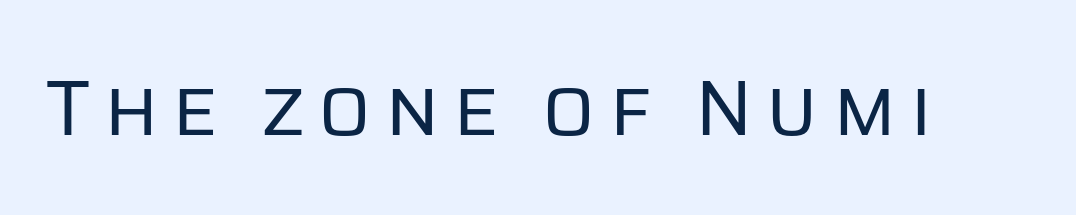
The image shows 79 px regular-weight sans-serif type, upright; set not underlined; low stroke contrast and a large x-height.
